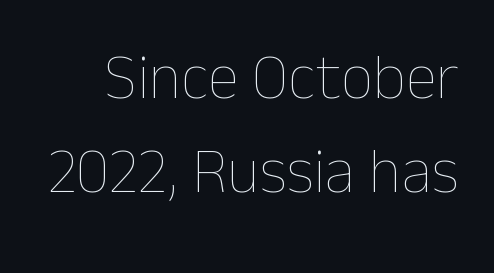
Is this a fixed-width face? No — the glyphs have proportional, varying widths. These lines were composed using upright roman letters. Decoration check: the copy has no underline. What's the leading like? Ordinary, nothing unusual.
